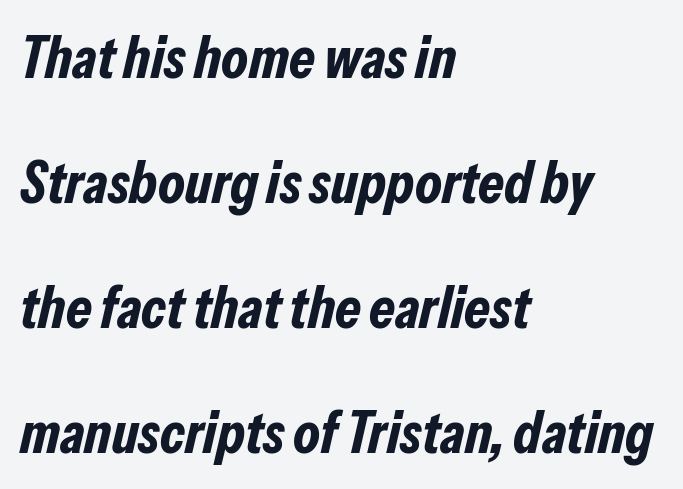
Each row of text sits above clean, open space. The gaps between neighbouring characters are ordinary and unremarkable. The line-height multiplier appears high, well above default. Note the varied advance widths — an 'i' is clearly narrower than an 'm'. Notice how thick the strokes are: this is what a full bold looks like. Does the copy run flush right? No — it runs flush left.
